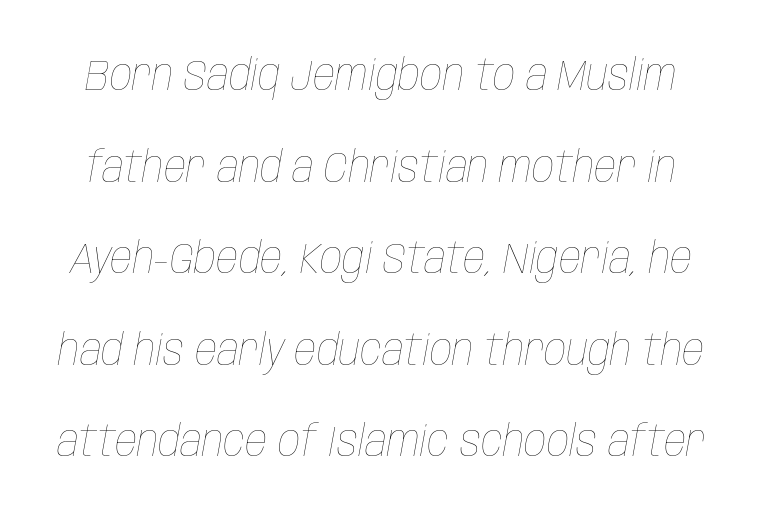
{"italic": "yes", "lean": "right", "slant_degrees": 10, "bold": "no", "weight": "thin", "width": "condensed", "stroke_contrast": "low", "x_height": "large", "monospaced": "no", "underline": "no", "line_spacing": "loose", "line_spacing_ratio": 2.08, "letter_spacing": "normal", "letter_spacing_em": 0.0, "glyph_px": 44}
